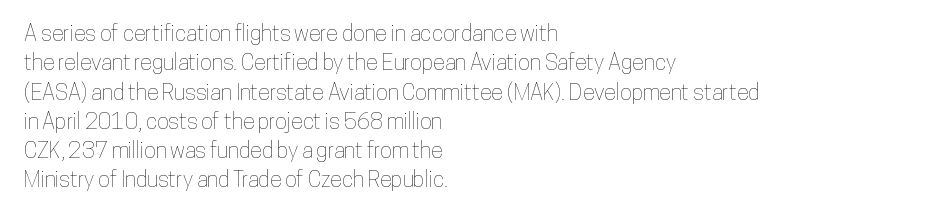
Glyph-to-glyph distance matches everyday printed text. If you drew a ruler down the left edge, every line would touch it. The letters stand upright; this is a roman face. No word sits above an underline. The line-height multiplier appears to be the usual default.
